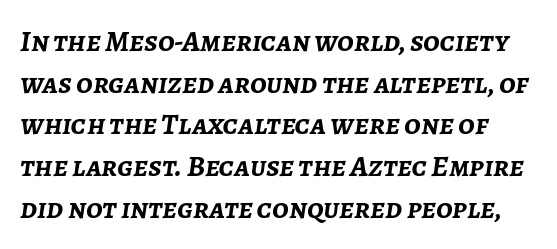
Plain, unruled lines of type. You could not count columns in this text — the font is proportionally spaced. Default kerning and tracking; the words read as compact shapes. Looking at the ascenders, they clearly lean. Line spacing here is normal. The characters look thick and weighty, a clear bold.
